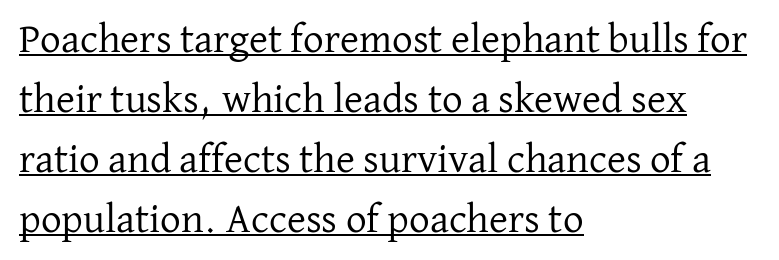
{"serif": "yes", "italic": "no", "bold": "no", "weight": "regular", "width": "normal", "stroke_contrast": "low", "x_height": "medium", "monospaced": "no", "underline": "yes", "align": "left", "line_spacing": "normal", "line_spacing_ratio": 1.46, "letter_spacing": "normal", "letter_spacing_em": 0.0, "glyph_px": 41}
